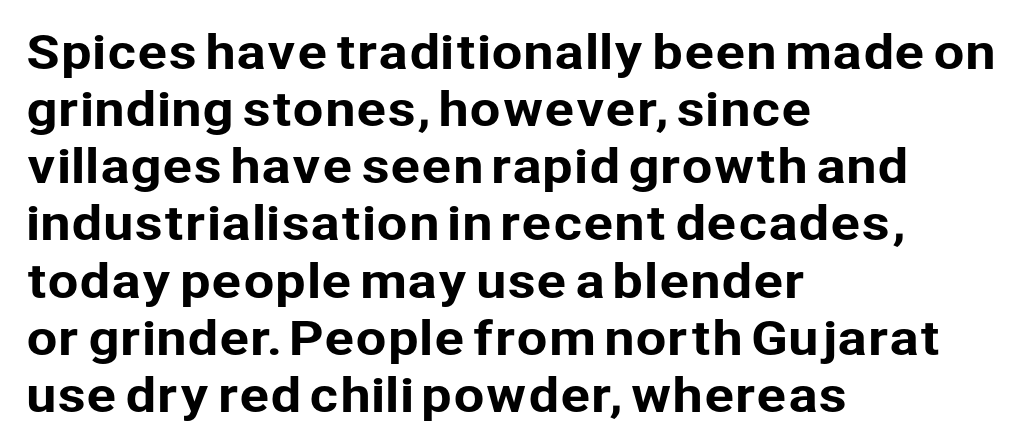
Q: Is the text italic (slanted)? A: No, it is upright.
Q: Is the typeface a serif or a sans-serif typeface? A: Sans-serif.
Q: Is the text underlined? A: No.
Q: How is the paragraph aligned? A: Left-aligned.
Q: Is the spacing between letters normal or unusually wide? A: Normal.
Q: Is the spacing between lines tight, normal or loose? A: Normal.
Q: Width (condensed, normal, or wide)? A: Normal.
Q: Stroke contrast? A: Low.
Q: x-height? A: Medium.
Q: Monospaced? A: No.
